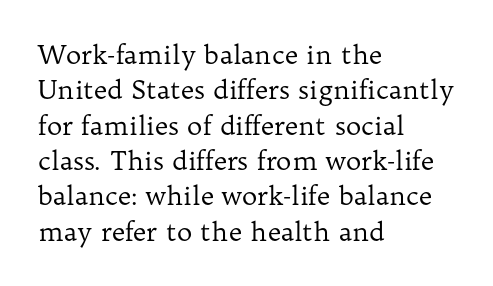
{"italic": "no", "bold": "no", "underline": "no", "align": "left", "line_spacing": "normal", "line_spacing_ratio": 1.36, "letter_spacing": "normal", "letter_spacing_em": 0.0, "glyph_px": 26}
